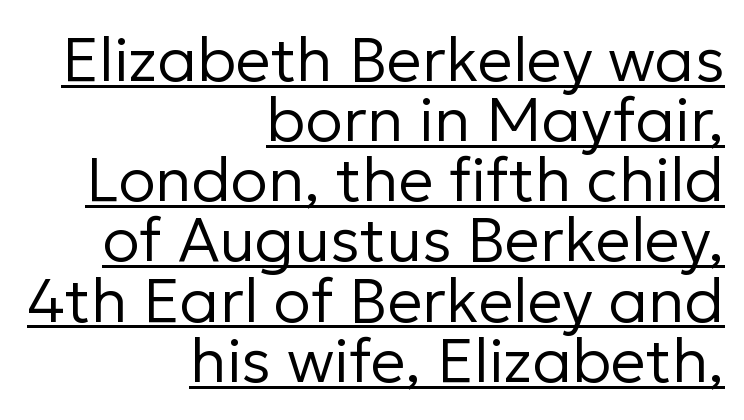
The lettering is marked with a stroke running underneath it. Varying glyph widths throughout — classic text-font behaviour. The paragraph shown leans on its right margin. Words appear dense and cohesive because spacing is normal. The block of text is dense from top to bottom, with scant space between rows.
